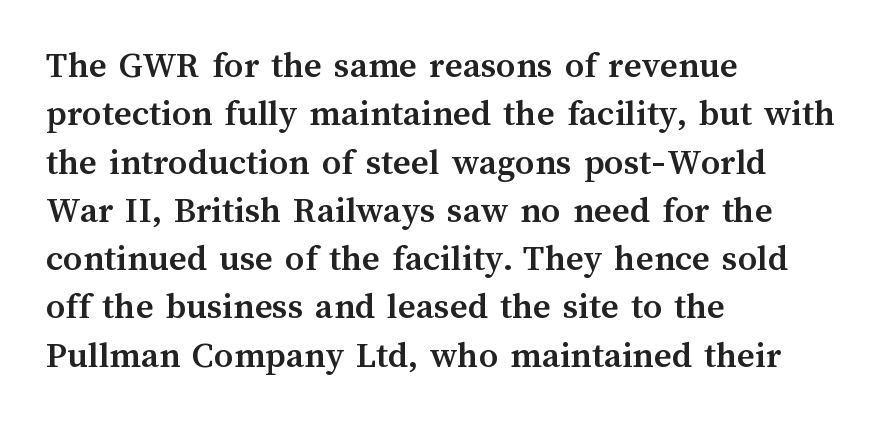
Q: Is the text bold? A: Yes.
Q: Is the text italic (slanted)? A: No, it is upright.
Q: Is the text underlined? A: No.
Q: How is the paragraph aligned? A: Left-aligned.
Q: Is the spacing between letters normal or unusually wide? A: Normal.
Q: Is the spacing between lines tight, normal or loose? A: Normal.
Q: Width (condensed, normal, or wide)? A: Normal.
Q: Stroke contrast? A: Medium.
Q: x-height? A: Medium.
Q: Monospaced? A: No.
